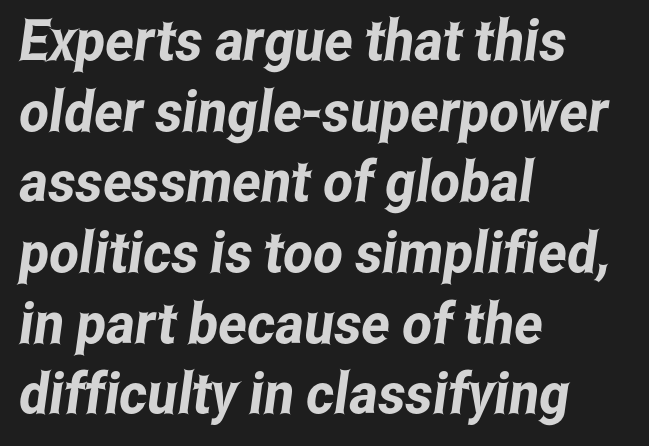
{"serif": "no", "width": "condensed", "stroke_contrast": "low", "x_height": "medium", "monospaced": "no", "underline": "no", "align": "left", "line_spacing_ratio": 1.24, "letter_spacing": "normal", "letter_spacing_em": 0.0, "glyph_px": 57}
